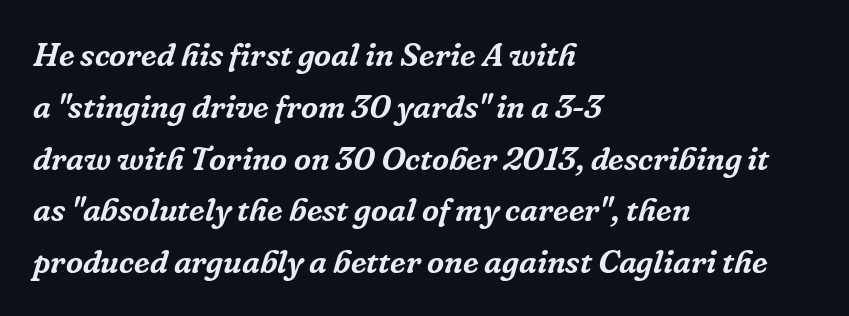
The image shows 33 px serif type, italic (leaning right); set left-aligned, normal line spacing (1.57x), normal letter spacing, not underlined; low stroke contrast and a medium x-height.
